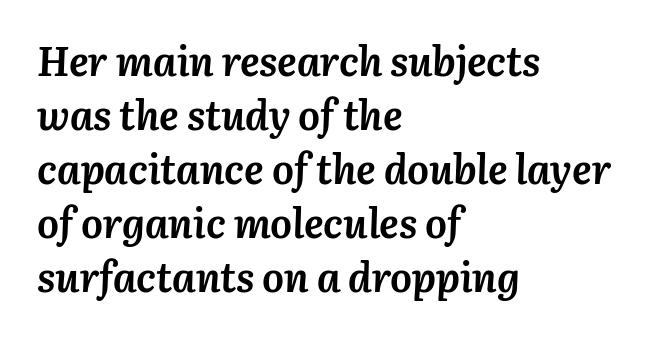
{"italic": "yes", "lean": "right", "slant_degrees": 3, "bold": "yes", "weight": "semibold", "width": "normal", "stroke_contrast": "medium", "x_height": "medium", "monospaced": "no", "underline": "no", "align": "left", "line_spacing": "normal", "line_spacing_ratio": 1.32, "letter_spacing": "normal", "letter_spacing_em": 0.0, "glyph_px": 41}
